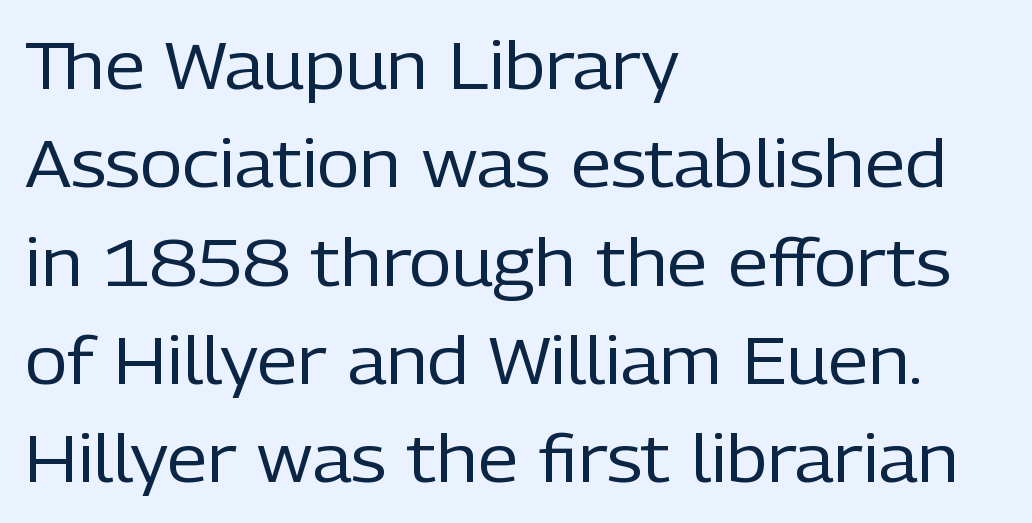
Q: Is the text bold? A: No.
Q: Is the text italic (slanted)? A: No, it is upright.
Q: Is the typeface a serif or a sans-serif typeface? A: Sans-serif.
Q: Is the text underlined? A: No.
Q: How is the paragraph aligned? A: Left-aligned.
Q: Is the spacing between letters normal or unusually wide? A: Normal.
Q: Is the spacing between lines tight, normal or loose? A: Normal.
Q: Width (condensed, normal, or wide)? A: Normal.
Q: Stroke contrast? A: Low.
Q: x-height? A: Medium.
Q: Monospaced? A: No.
